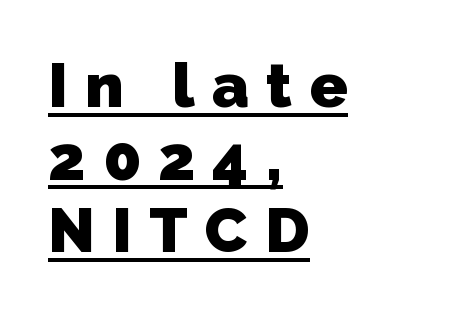
The image shows 62 px heavy sans-serif type; set left-aligned, line spacing 1.17x, unusually wide letter spacing (+0.28 em), underlined; low stroke contrast and a medium x-height.
